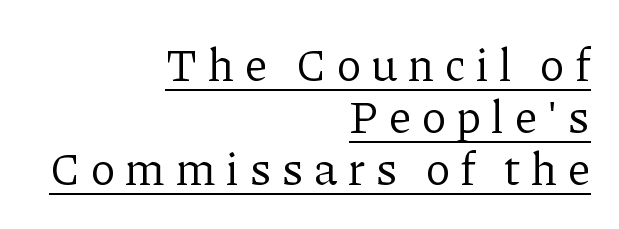
The image shows 46 px regular-weight serif type, upright; set right-aligned, tight line spacing (1.13x), unusually wide letter spacing (+0.23 em), underlined; low stroke contrast and a medium x-height.
